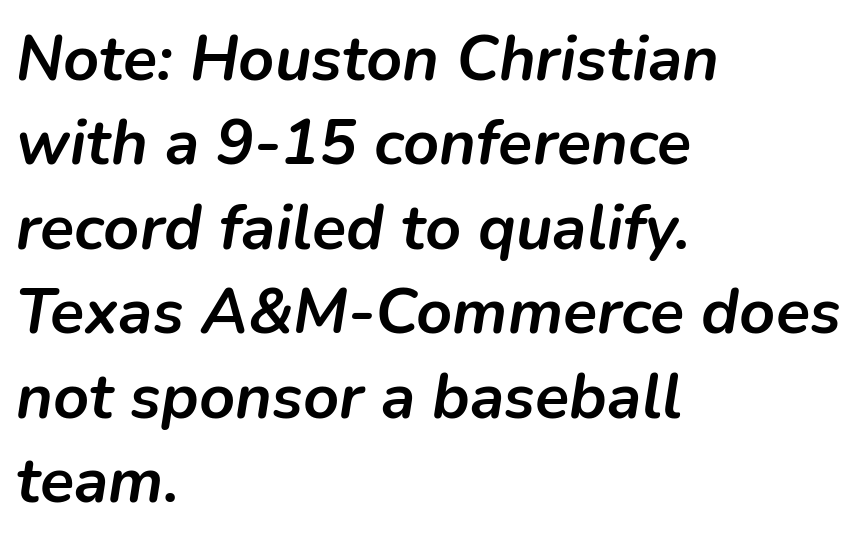
Q: Is the text bold? A: Yes.
Q: Is the text italic (slanted)? A: Yes, it leans right by about 9 degrees.
Q: Is the text underlined? A: No.
Q: How is the paragraph aligned? A: Left-aligned.
Q: Is the spacing between letters normal or unusually wide? A: Normal.
Q: Is the spacing between lines tight, normal or loose? A: Normal.
Q: Width (condensed, normal, or wide)? A: Normal.
Q: Stroke contrast? A: Low.
Q: x-height? A: Medium.
Q: Monospaced? A: No.
